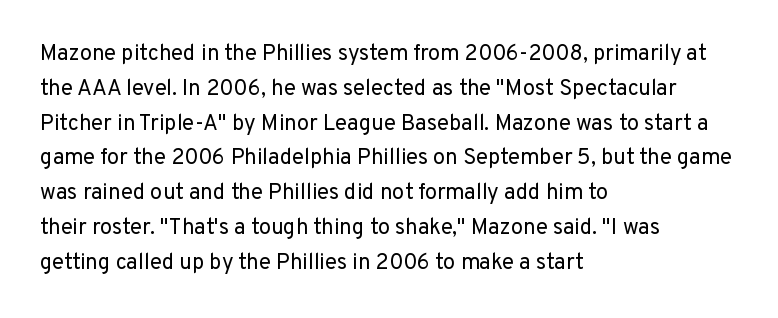
Q: Is the text bold? A: No.
Q: Is the text italic (slanted)? A: No, it is upright.
Q: Is the text underlined? A: No.
Q: How is the paragraph aligned? A: Left-aligned.
Q: Is the spacing between letters normal or unusually wide? A: Normal.
Q: Is the spacing between lines tight, normal or loose? A: Normal.
